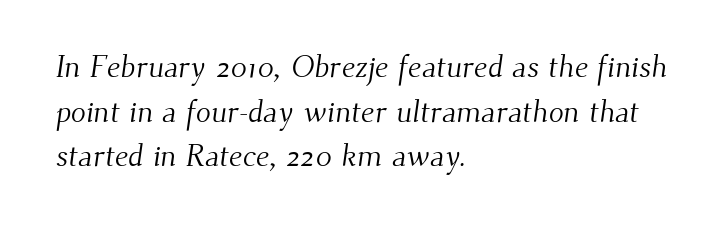
The image shows 31 px light serif type; set left-aligned, normal line spacing (1.44x), normal letter spacing, not underlined; medium stroke contrast and a small x-height.
